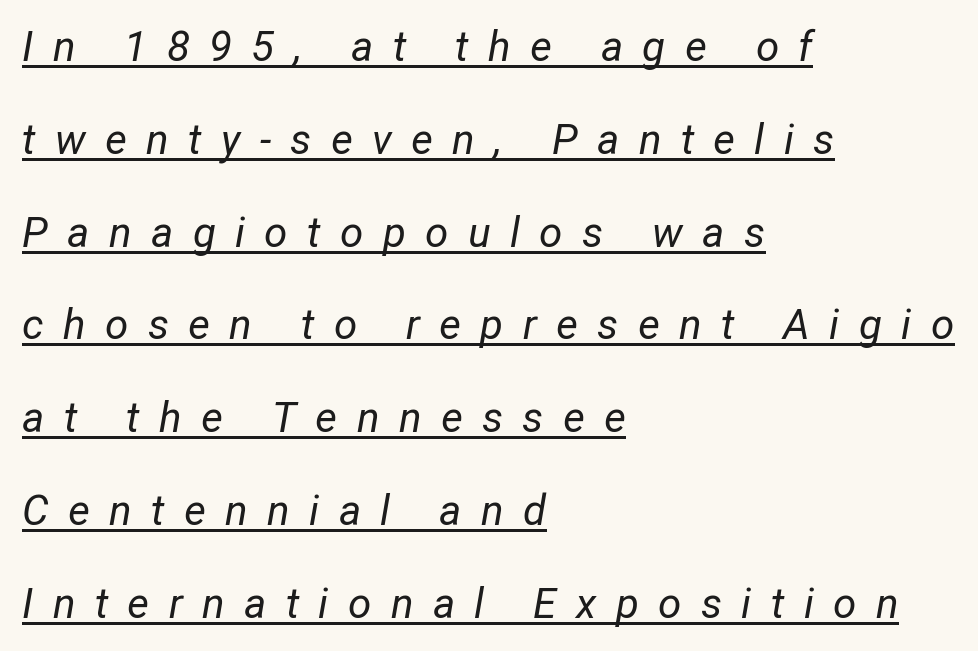
Q: Is the text bold? A: No.
Q: Is the text italic (slanted)? A: Yes, it leans right by about 12 degrees.
Q: Is the text underlined? A: Yes.
Q: How is the paragraph aligned? A: Left-aligned.
Q: Is the spacing between letters normal or unusually wide? A: Unusually wide.
Q: Is the spacing between lines tight, normal or loose? A: Loose.
Q: Width (condensed, normal, or wide)? A: Normal.
Q: Stroke contrast? A: Low.
Q: x-height? A: Medium.
Q: Monospaced? A: No.
